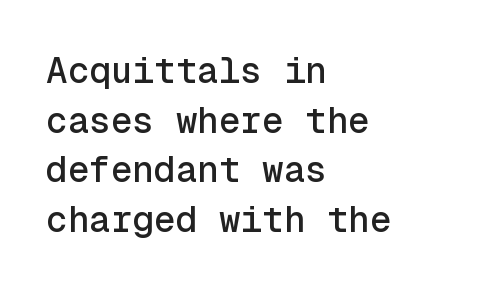
A clean baseline with only descenders dipping below it. A typesetter would call this monospace, since all characters share one set width. Each word holds together tightly as a unit, with standard inter-letter gaps. Left-aligned paragraph, ragged on the right.
